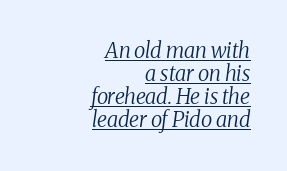
The image shows 21 px text type, italic (leaning right); set right-aligned, tight line spacing (1.1x), normal letter spacing, underlined.
